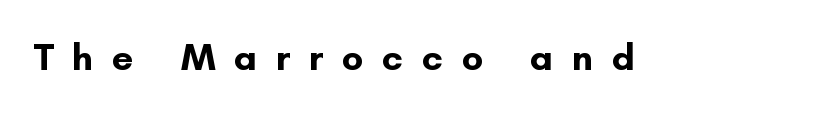
The image shows 38 px bold sans-serif type, upright; set unusually wide letter spacing (+0.49 em), not underlined; low stroke contrast and a small x-height.
